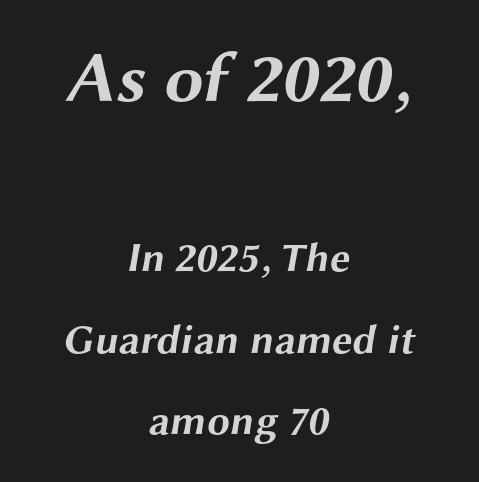
Q: Is the text bold? A: Yes.
Q: Is the typeface a serif or a sans-serif typeface? A: Sans-serif.
Q: Is the text underlined? A: No.
Q: How is the paragraph aligned? A: Centered.
Q: Is the spacing between letters normal or unusually wide? A: Normal.
Q: Is the spacing between lines tight, normal or loose? A: Loose.
Q: Which block of text is set in a larger size, the first (top) or the second (bottom)? A: The first (top) one.
Q: Width (condensed, normal, or wide)? A: Wide.
Q: Stroke contrast? A: Medium.
Q: x-height? A: Medium.
Q: Monospaced? A: No.
